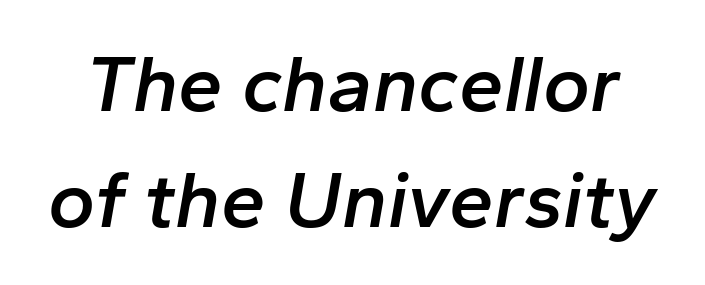
{"italic": "yes", "lean": "right", "slant_degrees": 10, "bold": "semi", "weight": "semibold", "width": "normal", "stroke_contrast": "low", "x_height": "medium", "monospaced": "no", "underline": "no", "line_spacing": "normal", "line_spacing_ratio": 1.45, "letter_spacing": "normal", "letter_spacing_em": 0.0, "glyph_px": 80}
